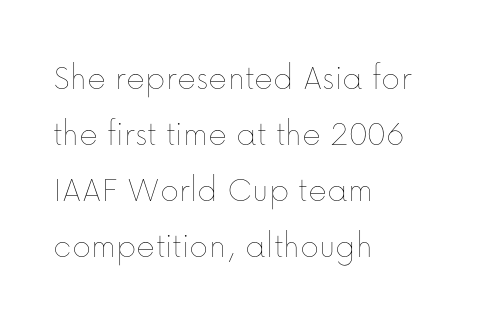
Posture: straight, roman, zero tilt. These glyphs show unthickened strokes, regular width or finer. Is this a fixed-width face? No — the glyphs have proportional, varying widths. Interline gaps are of average width in this sample. Lines of text with bare space underneath. Honestly, the letter spacing is just normal — you wouldn't notice it.
